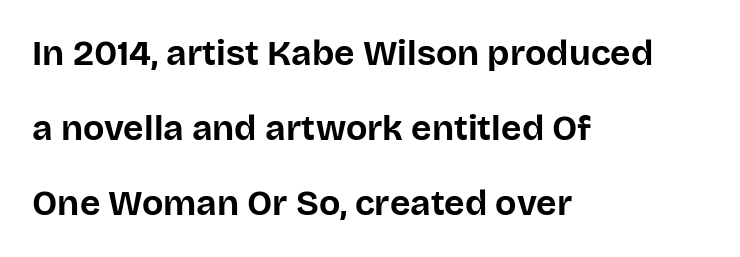
Decoration check: the copy has no underline. The face used here is a sans, in the tradition of grotesques and geometrics. These lines are rendered in a variable-pitch font. Characters remain perfectly vertical along every line. Vertical spacing — loose. These lines keep a tight, regular rhythm from letter to letter.
